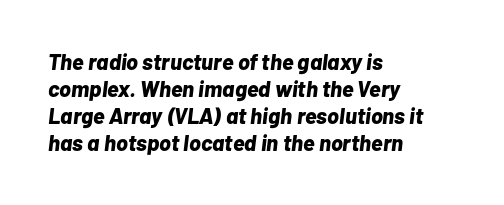
The rendering anchors every line to the left-hand side. The gaps between neighbouring characters are ordinary and unremarkable. The gap between lines stays unmarked. Emphasis-style slanted type is in use. These words are printed bold, with thick strokes throughout.
